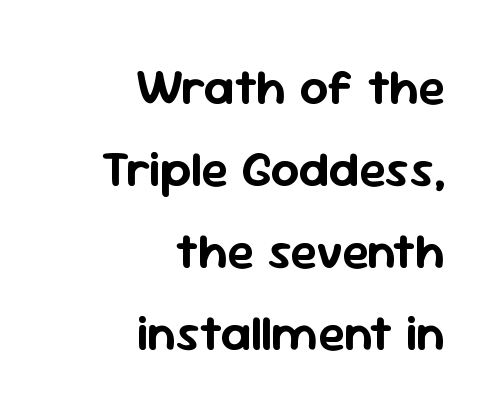
The designer left line spacing at the default. This rendering features lettering with no underline. Quick note: not italic, upright. Note the varied advance widths — an 'i' is clearly narrower than an 'm'.
